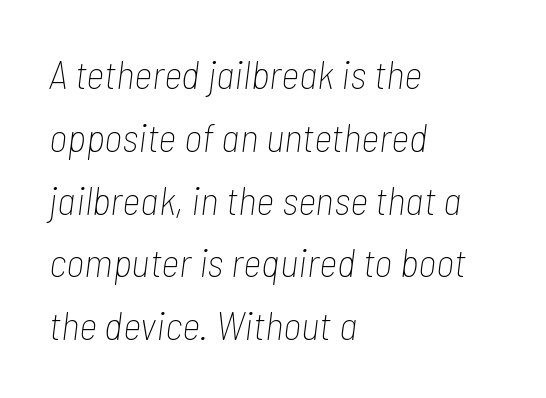
{"italic": "yes", "lean": "right", "slant_degrees": 7, "bold": "no", "weight": "thin", "width": "condensed", "stroke_contrast": "low", "x_height": "medium", "monospaced": "no", "underline": "no", "align": "left", "line_spacing": "normal", "line_spacing_ratio": 1.57, "letter_spacing": "normal", "letter_spacing_em": 0.0, "glyph_px": 40}
